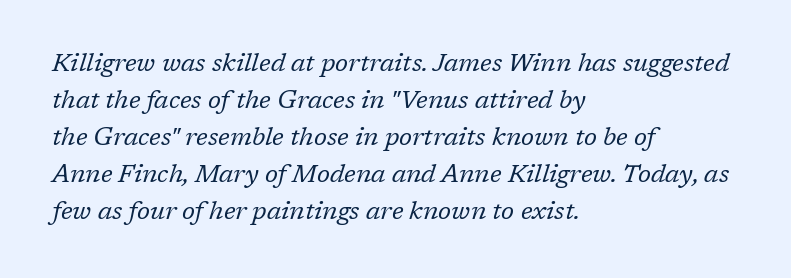
Q: Is the text bold? A: No.
Q: Is the text italic (slanted)? A: Yes, it leans right by about 17 degrees.
Q: Is the text underlined? A: No.
Q: How is the paragraph aligned? A: Left-aligned.
Q: Is the spacing between letters normal or unusually wide? A: Normal.
Q: Is the spacing between lines tight, normal or loose? A: Normal.
